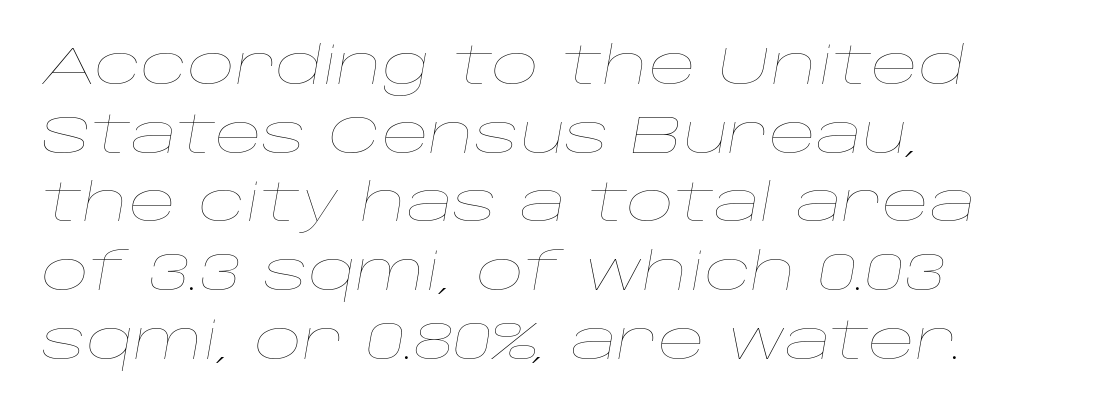
The image shows 52 px thin, wide type, italic (leaning right); set left-aligned, normal line spacing (1.32x), normal letter spacing, not underlined; low stroke contrast and a large x-height.
